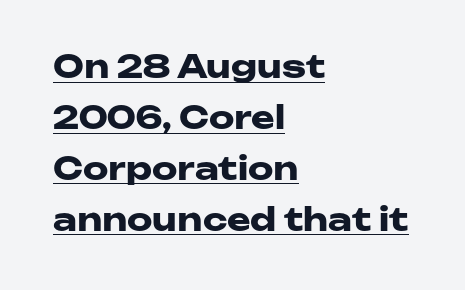
The image shows 32 px heavy, wide sans-serif type, upright; set left-aligned, normal line spacing (1.59x), normal letter spacing, underlined; low stroke contrast and a medium x-height.
